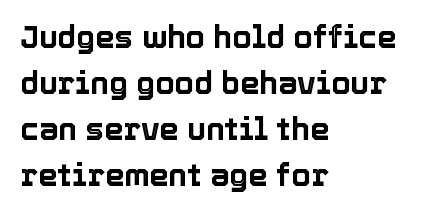
Each letter keeps its own natural width here, so spacing adapts to shape. Inter-character spacing is left at the font's built-in metrics. Posture: vertical. The baseline area is clear. The paragraph shown leans on its left margin. Whoever set this chose a conventional vertical rhythm.
